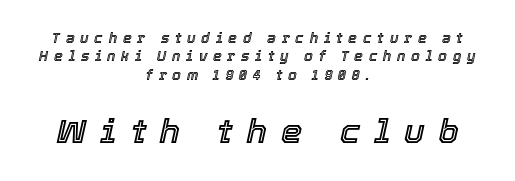
The image shows 34 px text type, italic (leaning right); set centered, normal line spacing (1.31x), unusually wide letter spacing (+0.41 em), not underlined; the second (bottom) block is 2.43x larger; a medium x-height.
